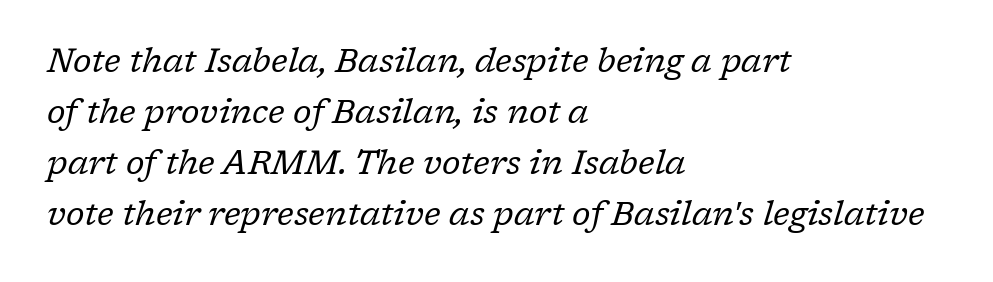
The image shows 33 px regular-weight serif type, italic (leaning right); set left-aligned, normal line spacing (1.55x), normal letter spacing, not underlined; low stroke contrast and a medium x-height.
